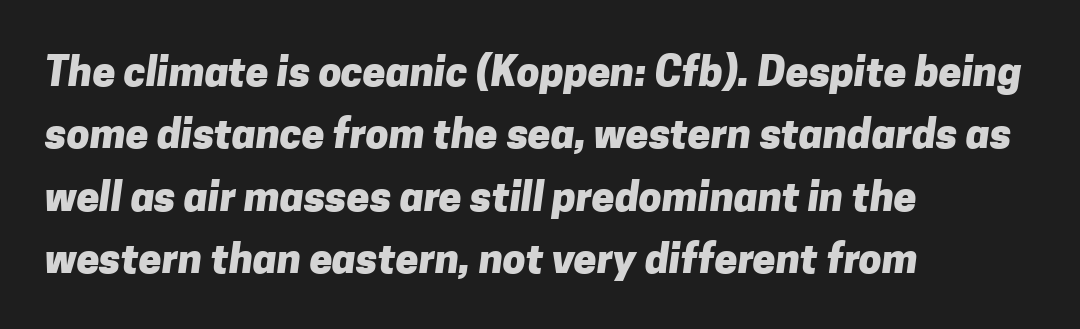
The image shows 41 px heavy sans-serif type; set left-aligned, normal line spacing (1.52x), normal letter spacing, not underlined; low stroke contrast and a medium x-height.
